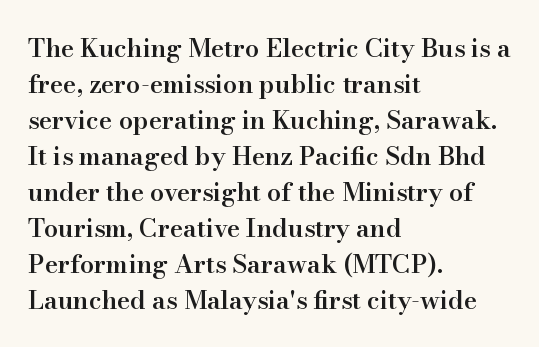
No italicization has been applied; the sample stays upright. How heavy is the stroke? Medium-heavy — a semibold, shy of bold. Default kerning and tracking; the words read as compact shapes. In CSS terms this would be text-align: left. Line spacing here is normal. The specimen omits any rule beneath the text block's lines.
